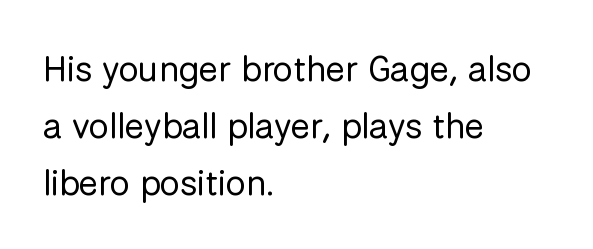
The image shows 36 px regular-weight sans-serif type, upright; set left-aligned, normal line spacing (1.58x), normal letter spacing, not underlined; low stroke contrast and a medium x-height.
